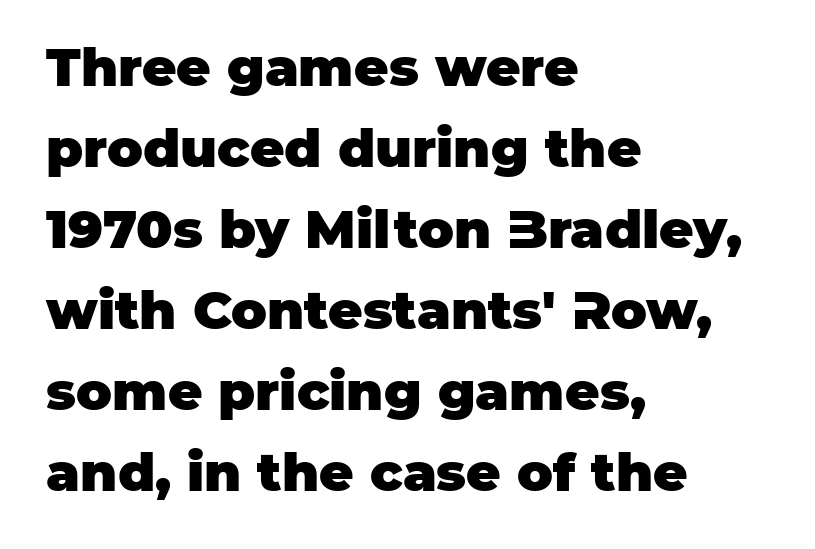
The image shows 53 px heavy sans-serif type, upright; set left-aligned, normal line spacing (1.53x), normal letter spacing, not underlined; low stroke contrast and a large x-height.
